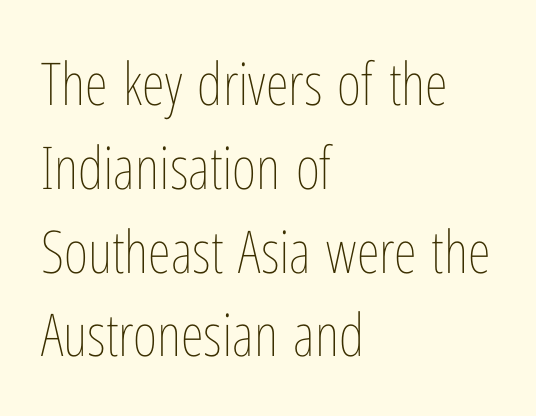
{"italic": "no", "bold": "no", "weight": "thin", "width": "condensed", "stroke_contrast": "low", "x_height": "medium", "monospaced": "no", "underline": "no", "align": "left", "line_spacing": "normal", "line_spacing_ratio": 1.42, "letter_spacing": "normal", "letter_spacing_em": 0.0, "glyph_px": 59}
